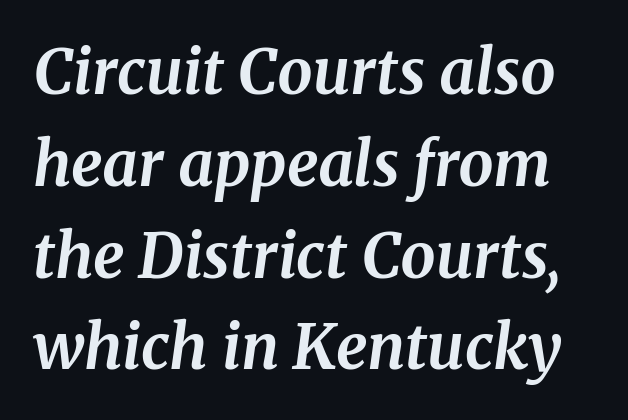
{"serif": "yes", "italic": "yes", "lean": "right", "slant_degrees": 8, "bold": "yes", "weight": "bold", "width": "normal", "stroke_contrast": "medium", "x_height": "medium", "monospaced": "no", "underline": "no", "line_spacing": "normal", "line_spacing_ratio": 1.48, "letter_spacing": "normal", "letter_spacing_em": 0.0, "glyph_px": 62}
